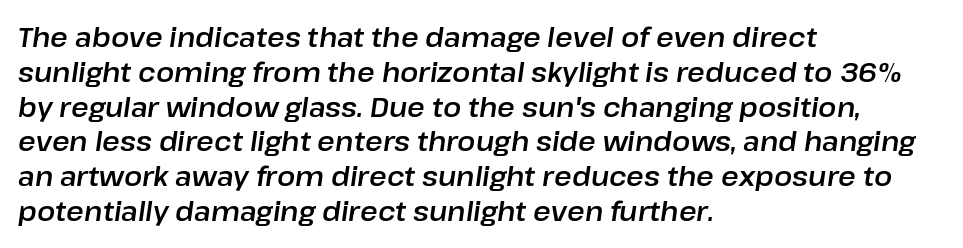
The image shows 27 px text type, italic (leaning right); set left-aligned, normal line spacing (1.29x), normal letter spacing, not underlined.
